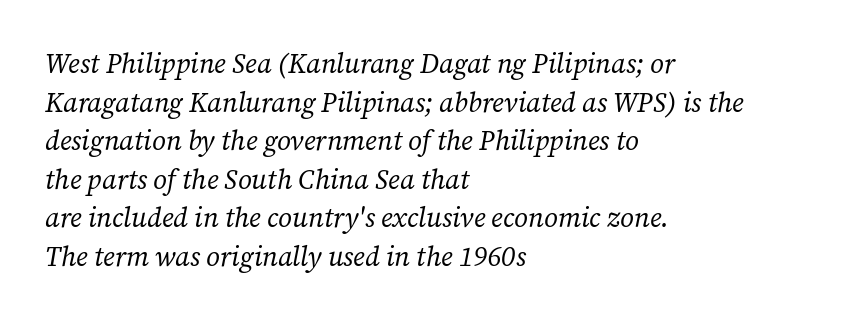
The strokes are not fattened; the text isn't bold. These lines sit exactly where default settings would place them. This rendering uses left alignment, leaving the right contour irregular. You can tell it's italic because the verticals aren't actually vertical.
